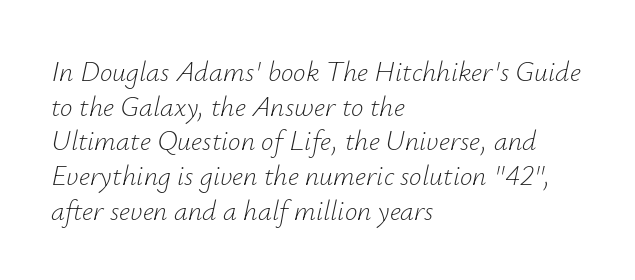
Q: Is the text bold? A: No.
Q: Is the text italic (slanted)? A: Yes, it leans right by about 12 degrees.
Q: Is the text underlined? A: No.
Q: How is the paragraph aligned? A: Left-aligned.
Q: Is the spacing between letters normal or unusually wide? A: Normal.
Q: Width (condensed, normal, or wide)? A: Normal.
Q: Stroke contrast? A: Low.
Q: x-height? A: Small.
Q: Monospaced? A: No.
